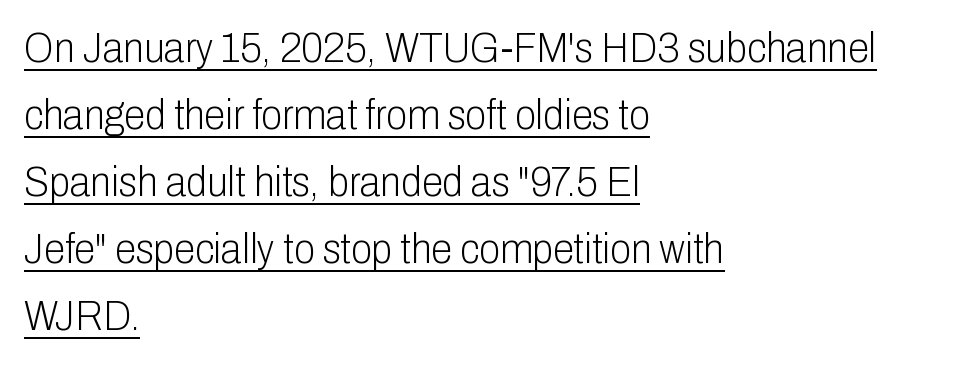
The image shows 43 px light, condensed sans-serif type, upright; set left-aligned, normal line spacing (1.56x), normal letter spacing, underlined; low stroke contrast and a medium x-height.
